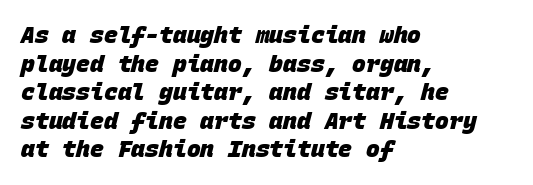
The image shows 23 px bold type; set left-aligned, line spacing 1.24x, normal letter spacing, not underlined.
